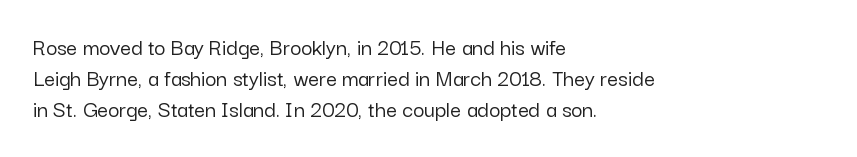
Does the copy run flush right? No — it runs flush left. The font's upright variant was chosen for this text. Descender tails drop into unmarked territory. Reading down the column, the eye jumps a familiar distance to each next line.
